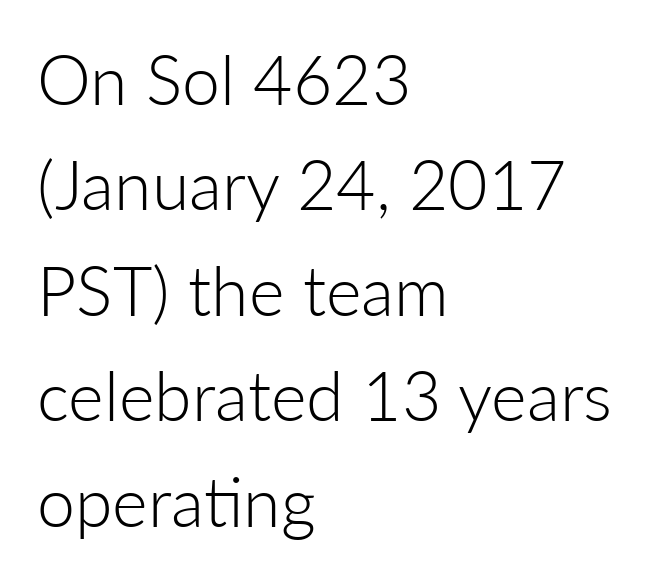
{"serif": "no", "italic": "no", "bold": "no", "weight": "light", "width": "normal", "stroke_contrast": "low", "x_height": "medium", "monospaced": "no", "underline": "no", "align": "left", "line_spacing": "normal", "line_spacing_ratio": 1.55, "letter_spacing": "normal", "letter_spacing_em": 0.0, "glyph_px": 68}
